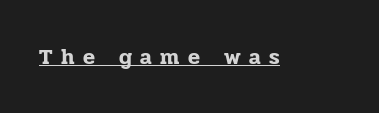
The image shows 22 px text type, upright; set unusually wide letter spacing (+0.39 em), underlined.
